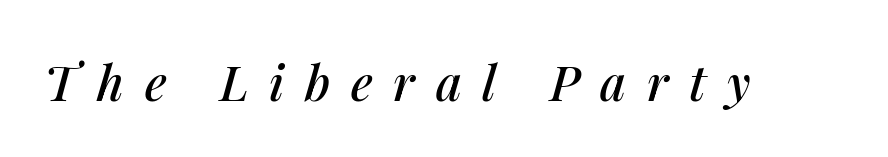
The image shows 49 px text type, italic (leaning right); set unusually wide letter spacing (+0.42 em), not underlined; medium stroke contrast and a medium x-height.
